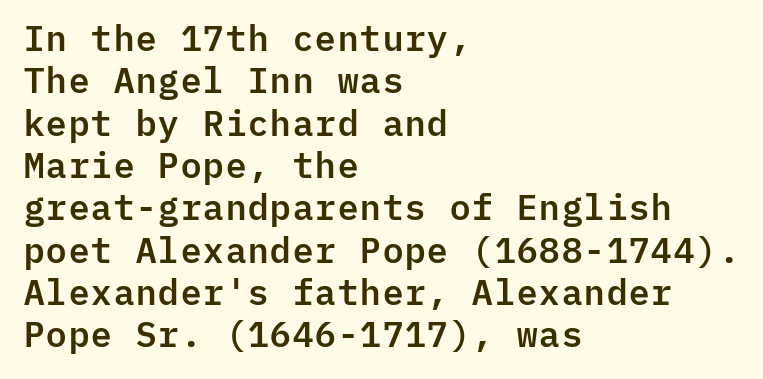
The specimen omits any rule beneath the text block's lines. Check where the strokes stop: nothing finishes them off — pure sans. Characters remain perfectly vertical along every line. Honestly, the letter spacing is just normal — you wouldn't notice it. Compared with a centered layout, this one pins lines to the left instead.
